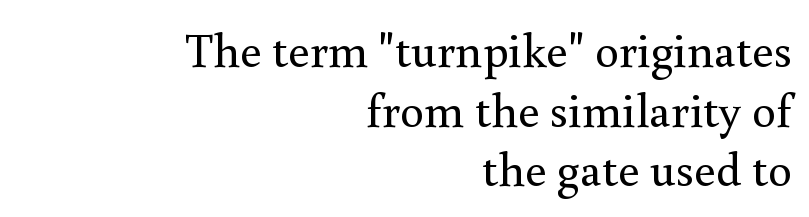
The specimen reads as upright at a glance. The letters advance in unequal steps, a hallmark of proportional type. Only glyphs here, with clear space below each row. The line texture is even and compact thanks to regular tracking.
